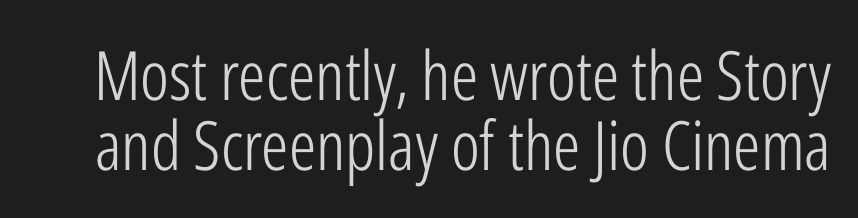
The image shows 68 px light, condensed sans-serif type, upright; set tight line spacing (1.03x), normal letter spacing, not underlined; low stroke contrast and a medium x-height.
